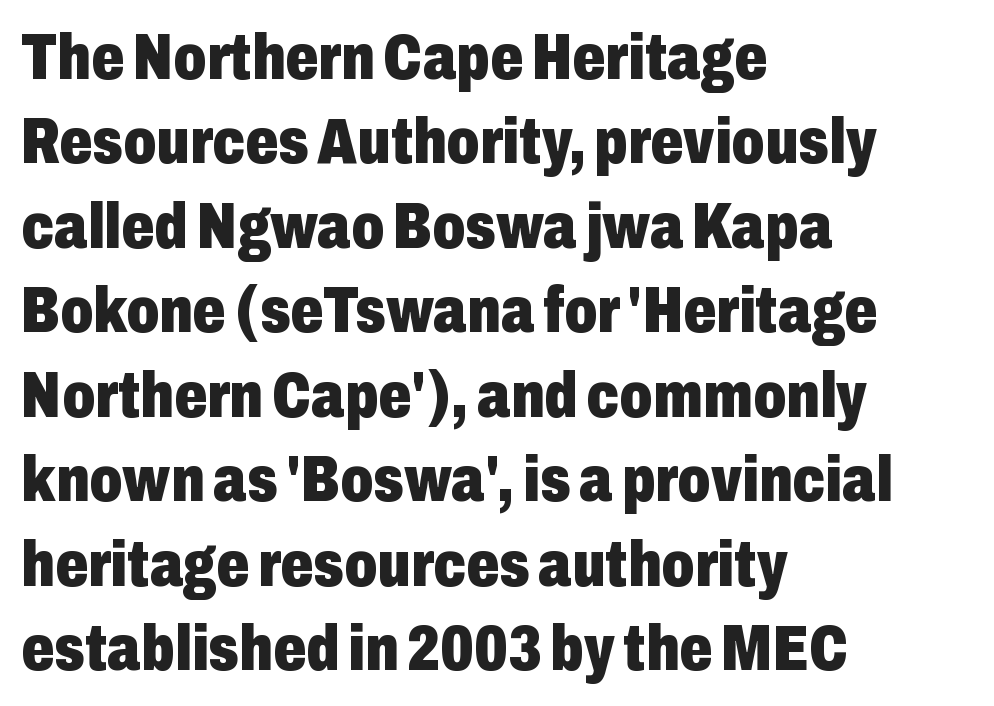
Unlike italic type, these characters show no tilt at all. Typographically, this falls in the sans-serif category. Notice how the passage keeps a crisp vertical edge on the left only. Heavy-handed strokes throughout: this text is bold. The block of text has a typical density, with ordinary space between rows. The space directly below the letters is spotless.
